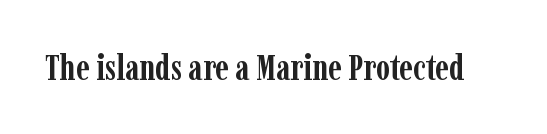
The type sits square on the baseline with zero lean. Descender tails drop into unmarked territory. Spacing verdict: proportional, widths tailored to each character. Does extra space separate the letters? No, they use regular spacing. Compared with an ordinary text face, these strokes are far heavier — a full bold. The characters display serif detailing at their extremities.
